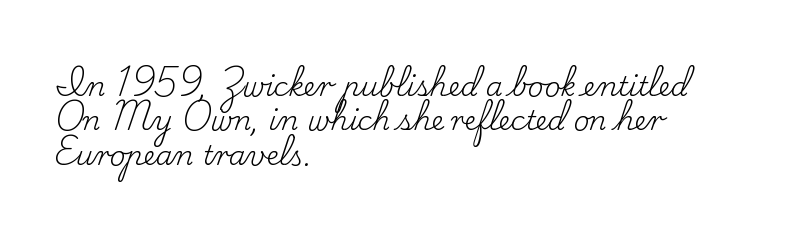
{"bold": "no", "underline": "no", "align": "left", "line_spacing": "normal", "line_spacing_ratio": 1.27, "letter_spacing": "normal", "letter_spacing_em": 0.0, "glyph_px": 27}
